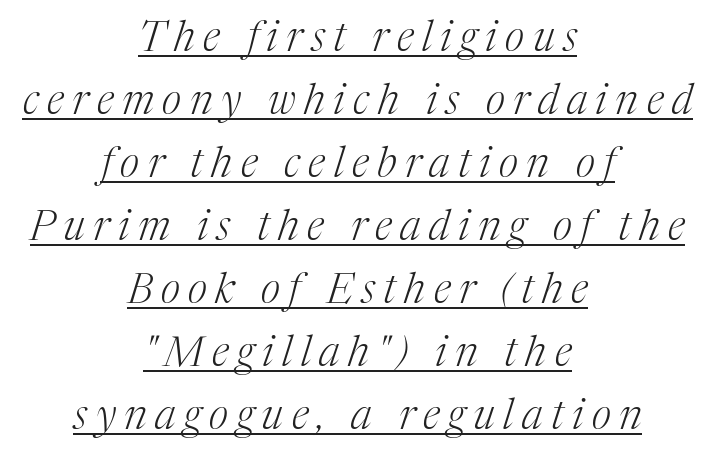
{"serif": "yes", "italic": "yes", "lean": "right", "slant_degrees": 17, "bold": "no", "weight": "light", "width": "normal", "stroke_contrast": "medium", "x_height": "medium", "monospaced": "no", "underline": "yes", "align": "center", "line_spacing": "normal", "line_spacing_ratio": 1.5, "letter_spacing": "wide", "letter_spacing_em": 0.2, "glyph_px": 42}
